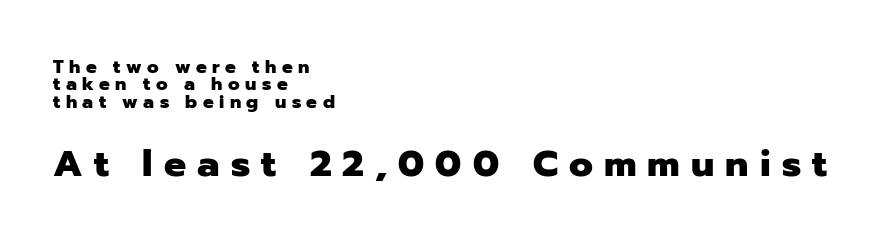
Do the characters align in a grid? No, the font is proportional. Caption: bold face, heavy strokes. Here the glyphs are tracked loosely, breaking word shapes into spaced letters. Descenders hang freely into open space.
